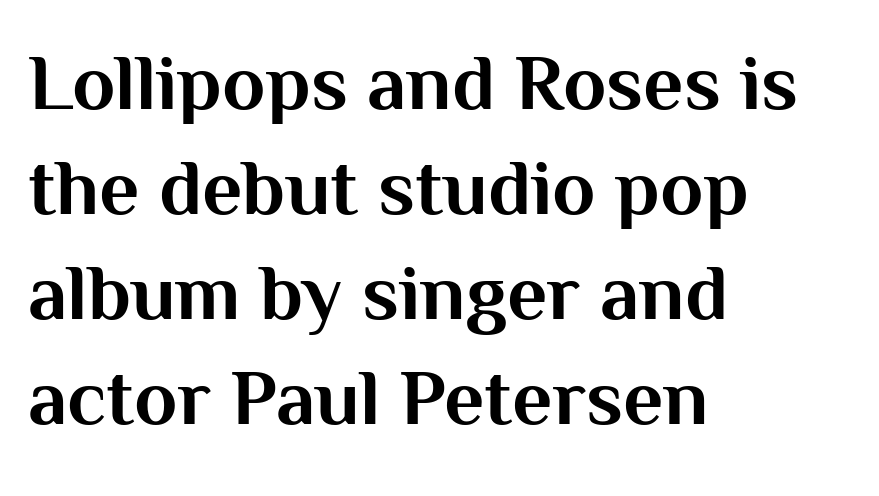
Q: Is the text bold? A: Yes.
Q: Is the text italic (slanted)? A: No, it is upright.
Q: Is the typeface a serif or a sans-serif typeface? A: Sans-serif.
Q: Is the text underlined? A: No.
Q: How is the paragraph aligned? A: Left-aligned.
Q: Is the spacing between letters normal or unusually wide? A: Normal.
Q: Is the spacing between lines tight, normal or loose? A: Normal.
Q: Width (condensed, normal, or wide)? A: Normal.
Q: Stroke contrast? A: Medium.
Q: x-height? A: Medium.
Q: Monospaced? A: No.
